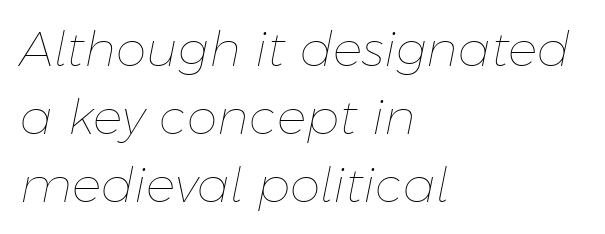
{"italic": "yes", "lean": "right", "slant_degrees": 11, "bold": "no", "weight": "thin", "width": "normal", "stroke_contrast": "low", "x_height": "medium", "monospaced": "no", "underline": "no", "align": "left", "line_spacing": "normal", "line_spacing_ratio": 1.39, "letter_spacing": "normal", "letter_spacing_em": 0.0, "glyph_px": 49}
